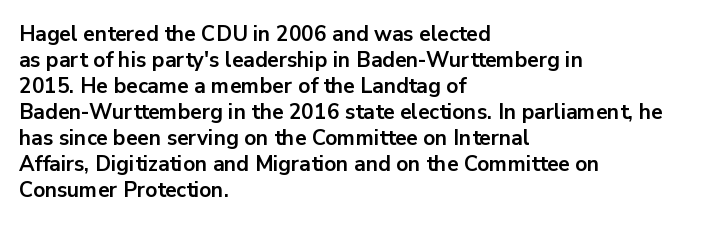
Q: Is the text bold? A: Yes.
Q: Is the text italic (slanted)? A: No, it is upright.
Q: Is the text underlined? A: No.
Q: How is the paragraph aligned? A: Left-aligned.
Q: Is the spacing between letters normal or unusually wide? A: Normal.
